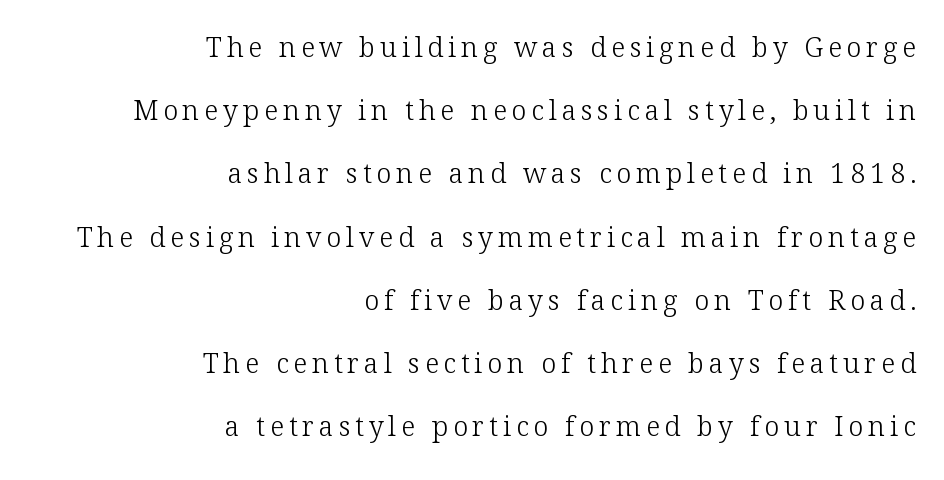
{"italic": "no", "bold": "no", "underline": "no", "align": "right", "line_spacing": "loose", "line_spacing_ratio": 2.34, "glyph_px": 27}
